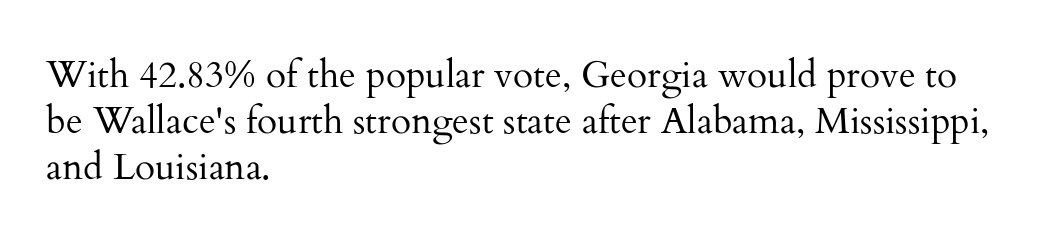
The image shows 37 px regular-weight serif type, upright; set left-aligned, normal line spacing (1.25x), normal letter spacing, not underlined; medium stroke contrast and a small x-height.
